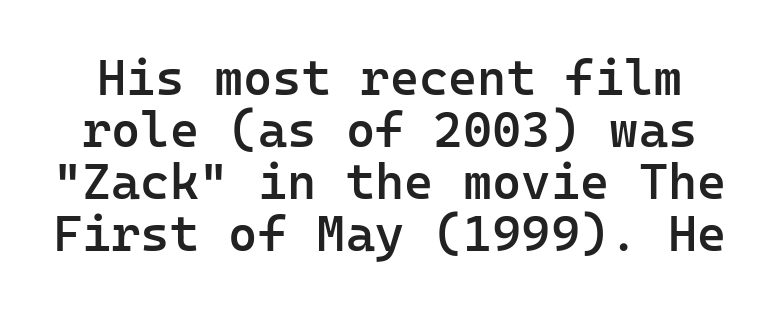
Q: Is the text bold? A: Semi-bold.
Q: Is the text italic (slanted)? A: No, it is upright.
Q: Is the typeface a serif or a sans-serif typeface? A: Sans-serif.
Q: Is the text underlined? A: No.
Q: Is the spacing between letters normal or unusually wide? A: Normal.
Q: Is the spacing between lines tight, normal or loose? A: Tight.
Q: Width (condensed, normal, or wide)? A: Normal.
Q: Stroke contrast? A: Low.
Q: x-height? A: Medium.
Q: Monospaced? A: Yes.
